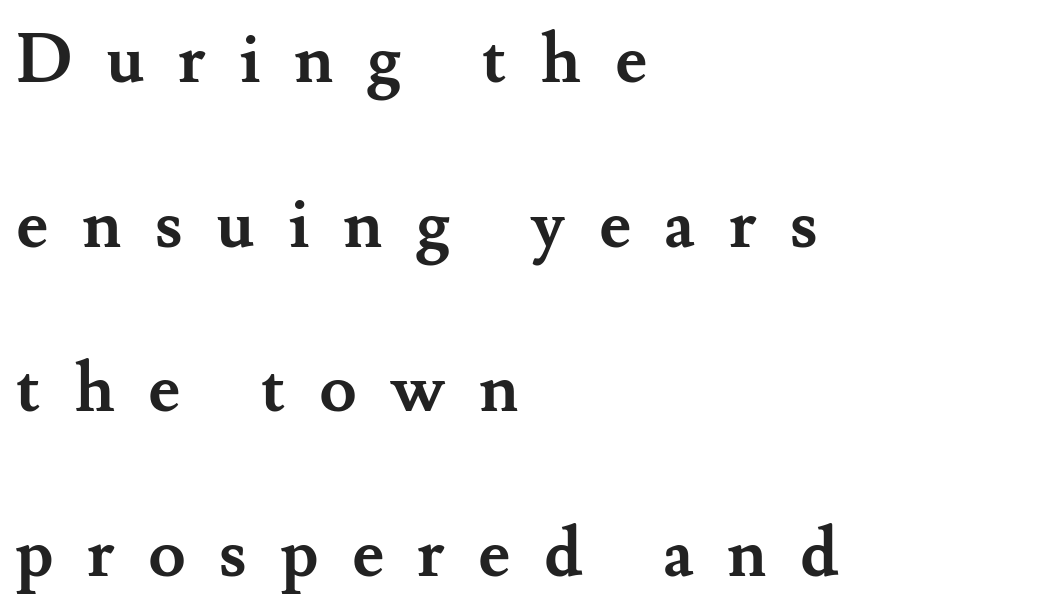
The image shows 68 px semibold serif type, upright; set left-aligned, loose line spacing (2.42x), unusually wide letter spacing (+0.49 em), not underlined; medium stroke contrast and a small x-height.
